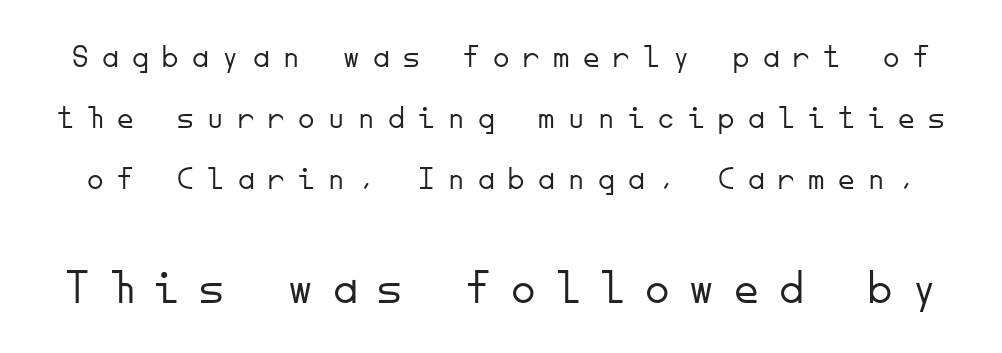
The image shows 49 px light sans-serif type, upright, monospaced; set line spacing 1.85x, unusually wide letter spacing (+0.41 em), not underlined; the second (bottom) block is 1.48x larger; low stroke contrast and a small x-height.
